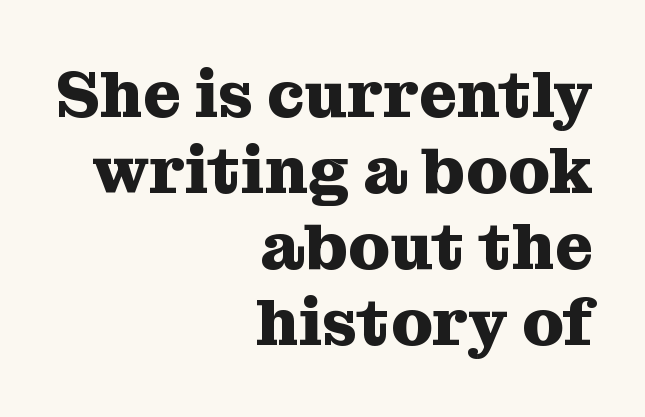
{"serif": "yes", "italic": "no", "bold": "yes", "weight": "heavy", "width": "normal", "stroke_contrast": "medium", "x_height": "medium", "monospaced": "no", "underline": "no", "align": "right", "line_spacing": "tight", "line_spacing_ratio": 1.15, "letter_spacing": "normal", "letter_spacing_em": 0.0, "glyph_px": 66}
